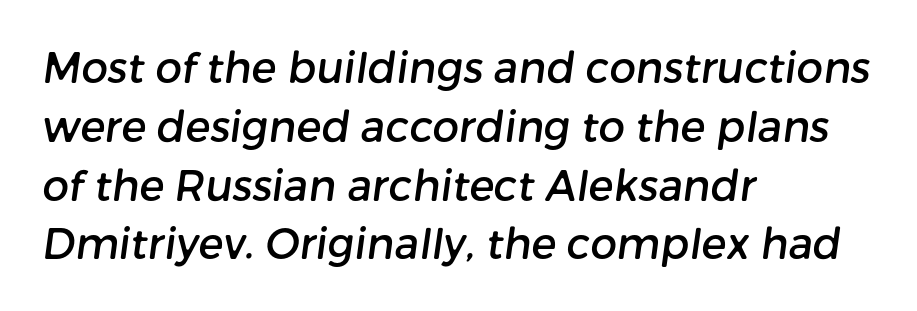
Q: Is the typeface a serif or a sans-serif typeface? A: Sans-serif.
Q: Is the text underlined? A: No.
Q: How is the paragraph aligned? A: Left-aligned.
Q: Is the spacing between letters normal or unusually wide? A: Normal.
Q: Is the spacing between lines tight, normal or loose? A: Normal.
Q: Width (condensed, normal, or wide)? A: Normal.
Q: Stroke contrast? A: Low.
Q: x-height? A: Medium.
Q: Monospaced? A: No.
